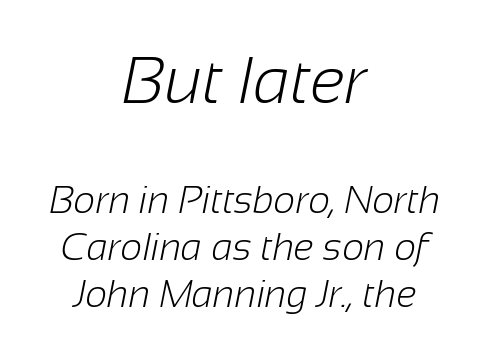
Q: Is the text bold? A: No.
Q: Is the typeface a serif or a sans-serif typeface? A: Sans-serif.
Q: Is the text underlined? A: No.
Q: How is the paragraph aligned? A: Centered.
Q: Is the spacing between letters normal or unusually wide? A: Normal.
Q: Which block of text is set in a larger size, the first (top) or the second (bottom)? A: The first (top) one.
Q: Width (condensed, normal, or wide)? A: Normal.
Q: Stroke contrast? A: Low.
Q: x-height? A: Medium.
Q: Monospaced? A: No.
